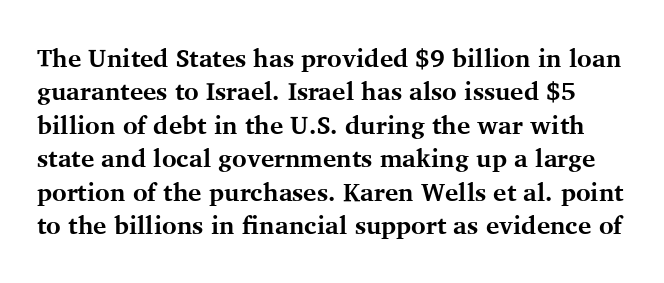
{"italic": "no", "bold": "yes", "underline": "no", "line_spacing": "normal", "line_spacing_ratio": 1.34, "letter_spacing": "normal", "letter_spacing_em": 0.0, "glyph_px": 25}
